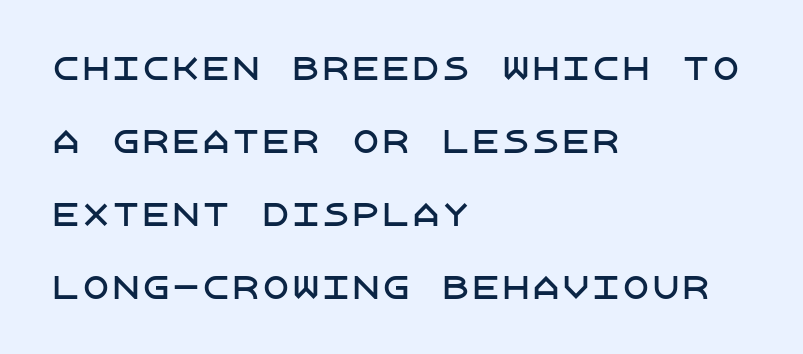
The image shows 30 px sans-serif type, upright; set left-aligned, loose line spacing (2.43x), normal letter spacing, not underlined; low stroke contrast and a large x-height.
